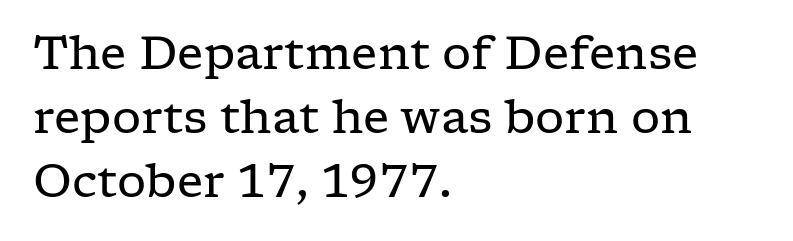
Q: Is the text bold? A: No.
Q: Is the text italic (slanted)? A: No, it is upright.
Q: Is the typeface a serif or a sans-serif typeface? A: Serif.
Q: Is the text underlined? A: No.
Q: How is the paragraph aligned? A: Left-aligned.
Q: Is the spacing between letters normal or unusually wide? A: Normal.
Q: Is the spacing between lines tight, normal or loose? A: Normal.
Q: Width (condensed, normal, or wide)? A: Wide.
Q: Stroke contrast? A: Low.
Q: x-height? A: Medium.
Q: Monospaced? A: No.
